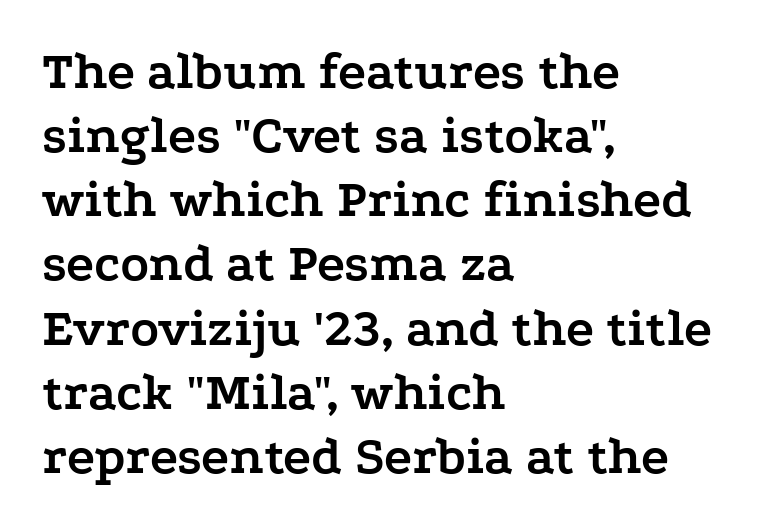
This rendering employs a face with finishing strokes, i.e., a serif. In terms of weight, the rendering is a true, heavy bold. These lines are set flush left with a ragged right edge. Caption: standard tracking, unaltered. Lines of text with bare space underneath. Proportional: the letters do not fall into vertical columns.
